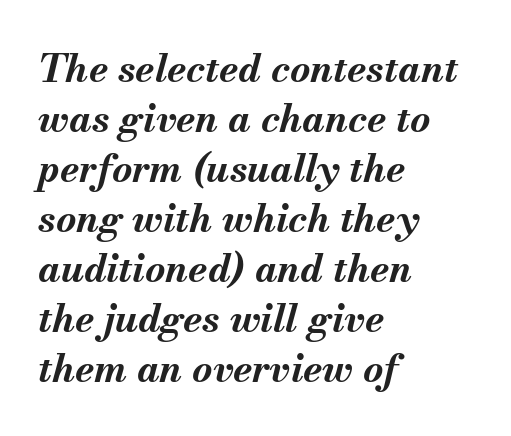
The tracking reads as untouched default to a designer's eye. Tall strokes in this sample are angled rather than plumb. The passage shown is not underscored anywhere. Proportional: the letters do not fall into vertical columns. Each glyph is drawn with heavy, bold strokes. The lines are quadded left.
